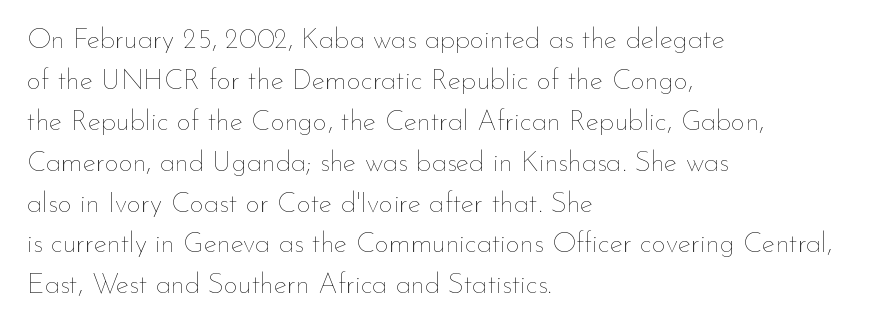
The image shows 28 px thin type, upright; set left-aligned, normal line spacing (1.46x), normal letter spacing, not underlined; low stroke contrast and a small x-height.
